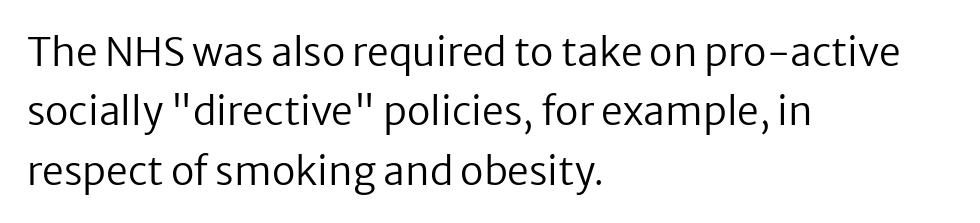
{"serif": "no", "italic": "no", "bold": "no", "weight": "regular", "width": "normal", "stroke_contrast": "low", "x_height": "medium", "monospaced": "no", "underline": "no", "align": "left", "line_spacing": "normal", "line_spacing_ratio": 1.52, "letter_spacing": "normal", "letter_spacing_em": 0.0, "glyph_px": 39}
